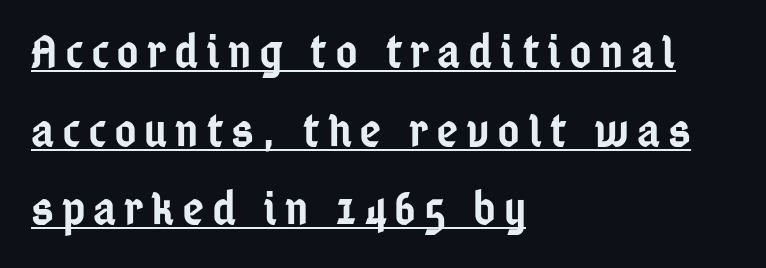
Q: Is the text bold? A: Semi-bold.
Q: Is the text italic (slanted)? A: No, it is upright.
Q: Is the typeface a serif or a sans-serif typeface? A: Sans-serif.
Q: Is the text underlined? A: Yes.
Q: How is the paragraph aligned? A: Left-aligned.
Q: Is the spacing between lines tight, normal or loose? A: Normal.
Q: Width (condensed, normal, or wide)? A: Condensed.
Q: Stroke contrast? A: Low.
Q: x-height? A: Medium.
Q: Monospaced? A: No.
